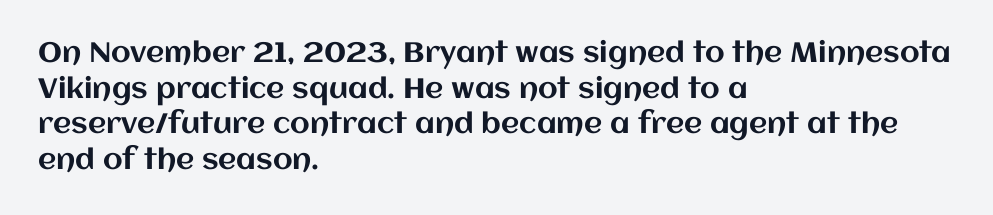
In terms of posture, this sample is upright. Compared with typical body copy, the letter spacing here is the same. Honestly, there is no underline to notice here at all. Compared with typical paragraphs, the rows here are spaced about the same. Is this a fixed-width face? No — the glyphs have proportional, varying widths. Horizontal alignment here is leftward, the default for most running prose.
